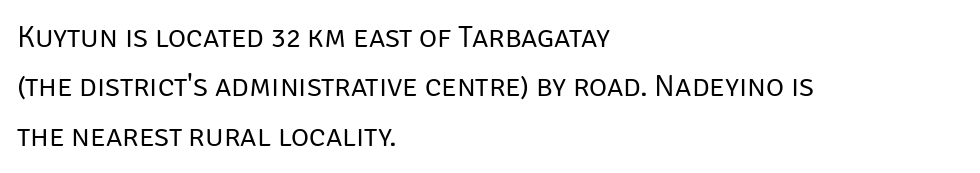
The image shows 31 px regular-weight sans-serif type, upright; set left-aligned, normal line spacing (1.59x), normal letter spacing, not underlined; low stroke contrast and a large x-height.
